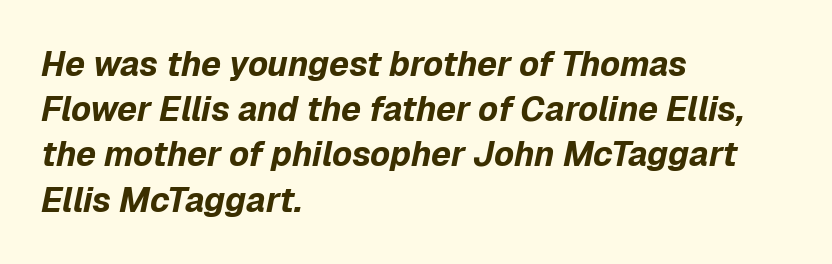
{"italic": "yes", "lean": "right", "slant_degrees": 12, "bold": "yes", "weight": "bold", "width": "normal", "stroke_contrast": "low", "x_height": "medium", "monospaced": "no", "underline": "no", "align": "left", "line_spacing": "normal", "line_spacing_ratio": 1.33, "letter_spacing": "normal", "letter_spacing_em": 0.0, "glyph_px": 34}
